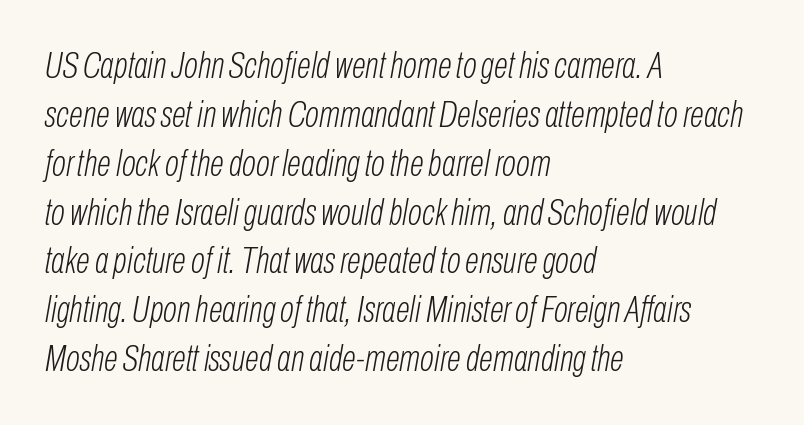
Glyph-to-glyph distance matches everyday printed text. A bare baseline throughout the passage. This sample is left-justified, so line endings fall wherever the words run out. Summary of vertical rhythm: regular, with standard interline spacing. Designer's note — italics engaged. Weight: not bold — regular or lighter.
